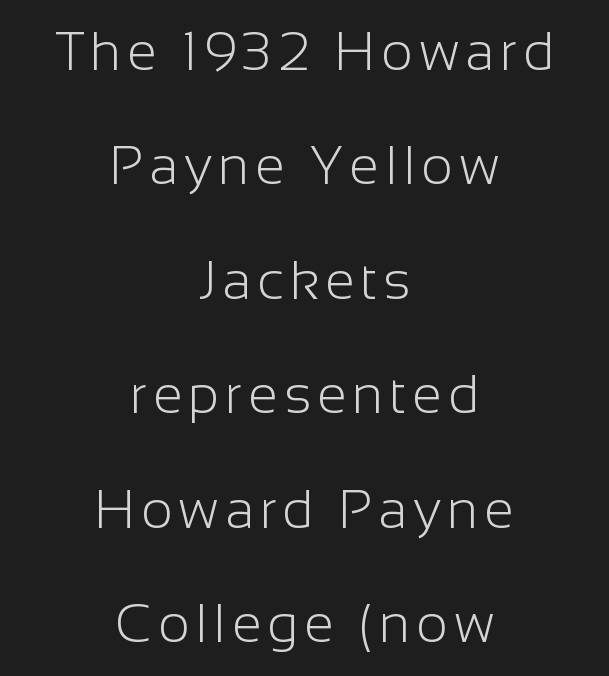
Q: Is the text bold? A: No.
Q: Is the text italic (slanted)? A: No, it is upright.
Q: Is the typeface a serif or a sans-serif typeface? A: Sans-serif.
Q: Is the text underlined? A: No.
Q: How is the paragraph aligned? A: Centered.
Q: Is the spacing between lines tight, normal or loose? A: Loose.
Q: Width (condensed, normal, or wide)? A: Normal.
Q: Stroke contrast? A: Low.
Q: x-height? A: Medium.
Q: Monospaced? A: No.
